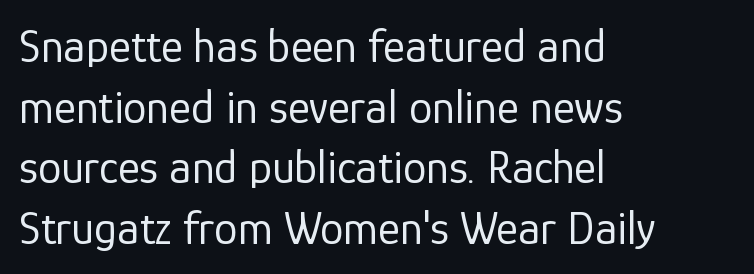
Q: Is the text bold? A: No.
Q: Is the text italic (slanted)? A: No, it is upright.
Q: Is the typeface a serif or a sans-serif typeface? A: Sans-serif.
Q: Is the text underlined? A: No.
Q: How is the paragraph aligned? A: Left-aligned.
Q: Is the spacing between letters normal or unusually wide? A: Normal.
Q: Is the spacing between lines tight, normal or loose? A: Normal.
Q: Width (condensed, normal, or wide)? A: Normal.
Q: Stroke contrast? A: Low.
Q: x-height? A: Medium.
Q: Monospaced? A: No.
